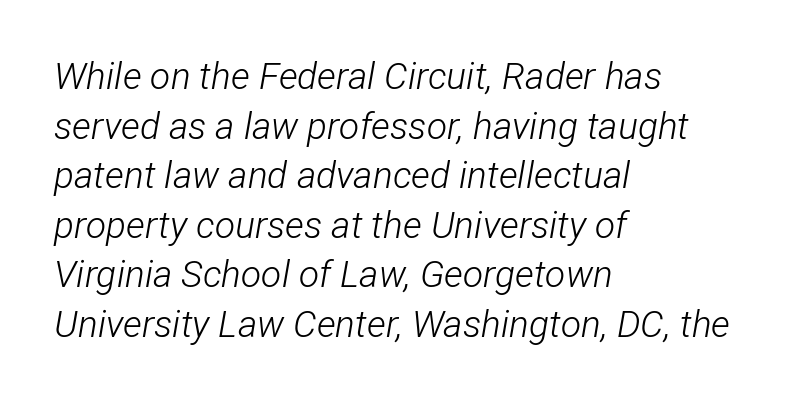
Q: Is the text bold? A: No.
Q: Is the text italic (slanted)? A: Yes, it leans right by about 12 degrees.
Q: Is the text underlined? A: No.
Q: How is the paragraph aligned? A: Left-aligned.
Q: Is the spacing between letters normal or unusually wide? A: Normal.
Q: Is the spacing between lines tight, normal or loose? A: Normal.
Q: Width (condensed, normal, or wide)? A: Condensed.
Q: Stroke contrast? A: Low.
Q: x-height? A: Medium.
Q: Monospaced? A: No.
